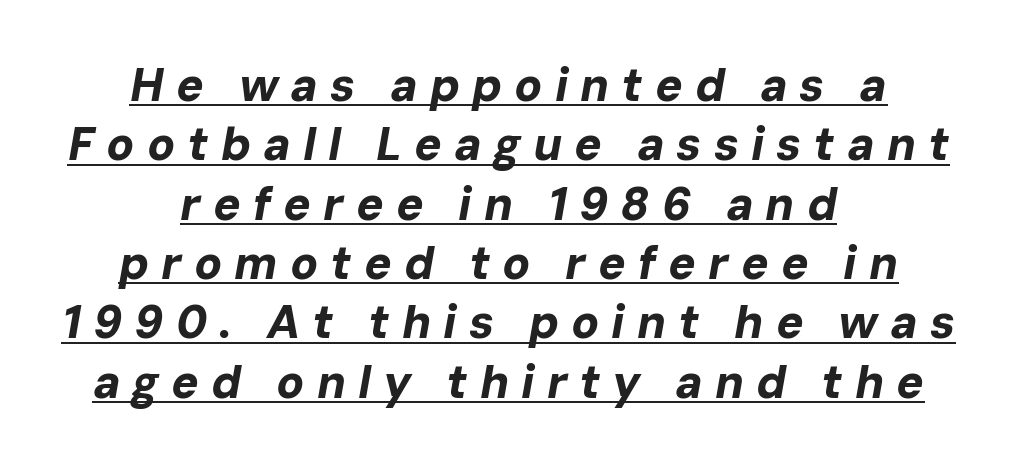
Q: Is the text bold? A: Yes.
Q: Is the text italic (slanted)? A: Yes, it leans right by about 10 degrees.
Q: Is the text underlined? A: Yes.
Q: How is the paragraph aligned? A: Centered.
Q: Is the spacing between letters normal or unusually wide? A: Unusually wide.
Q: Is the spacing between lines tight, normal or loose? A: Normal.
Q: Width (condensed, normal, or wide)? A: Normal.
Q: Stroke contrast? A: Low.
Q: x-height? A: Medium.
Q: Monospaced? A: No.
